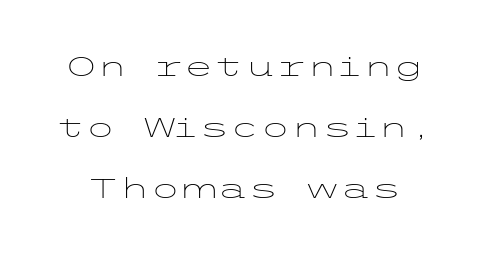
Q: Is the text bold? A: No.
Q: Is the text italic (slanted)? A: No, it is upright.
Q: Is the typeface a serif or a sans-serif typeface? A: Sans-serif.
Q: Is the text underlined? A: No.
Q: Is the spacing between letters normal or unusually wide? A: Normal.
Q: Is the spacing between lines tight, normal or loose? A: Loose.
Q: Width (condensed, normal, or wide)? A: Wide.
Q: Stroke contrast? A: Low.
Q: x-height? A: Medium.
